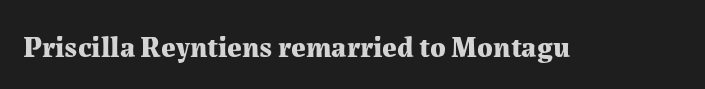
{"serif": "yes", "italic": "no", "bold": "yes", "weight": "bold", "width": "normal", "stroke_contrast": "medium", "x_height": "medium", "monospaced": "no", "underline": "no", "letter_spacing": "normal", "letter_spacing_em": 0.0, "glyph_px": 29}
